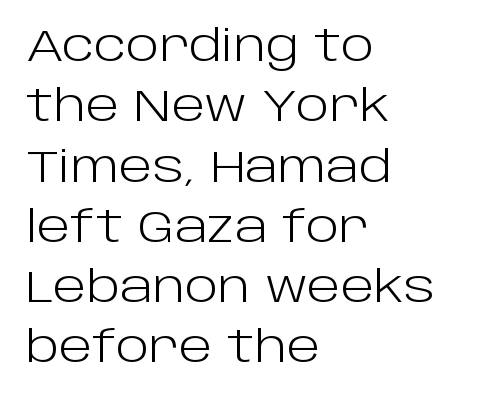
The image shows 44 px light sans-serif type, upright; set left-aligned, normal line spacing (1.37x), normal letter spacing, not underlined; low stroke contrast and a large x-height.
